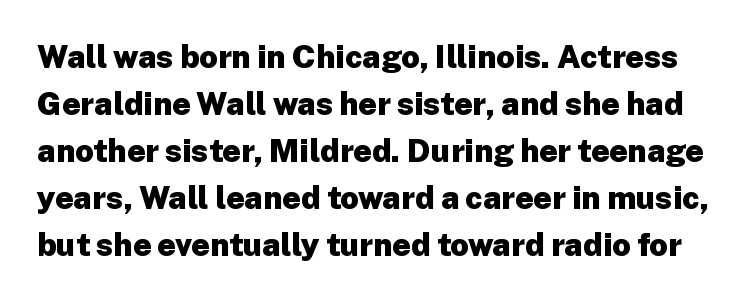
{"serif": "no", "italic": "no", "bold": "yes", "weight": "heavy", "width": "normal", "stroke_contrast": "low", "x_height": "medium", "monospaced": "no", "underline": "no", "line_spacing": "normal", "line_spacing_ratio": 1.47, "letter_spacing": "normal", "letter_spacing_em": 0.0, "glyph_px": 32}
